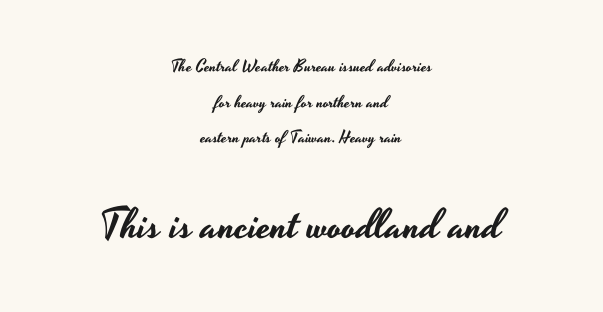
This sample uses plain, unmodified letter spacing. The typesetter chose a symmetrical, centered arrangement here. The face used here is proportionally spaced, like ordinary book or web type. The rendering uses a large line-height, opening up the rows. The baseline area is clear.
